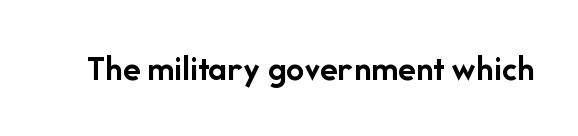
{"serif": "no", "italic": "no", "bold": "yes", "weight": "semibold", "width": "normal", "stroke_contrast": "low", "x_height": "medium", "monospaced": "no", "underline": "no", "letter_spacing": "normal", "letter_spacing_em": 0.0, "glyph_px": 36}
